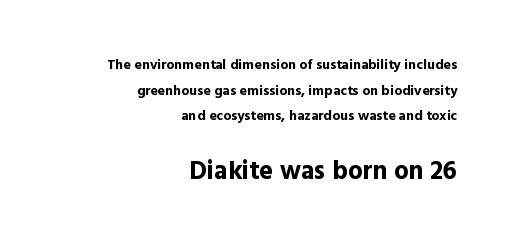
The image shows 26 px bold type, upright; set right-aligned, line spacing 1.83x, normal letter spacing, not underlined; the second (bottom) block is 1.86x larger.
